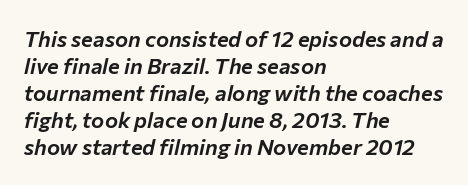
The image shows 22 px text type, italic (leaning right); set left-aligned, line spacing 1.23x, normal letter spacing, not underlined.
